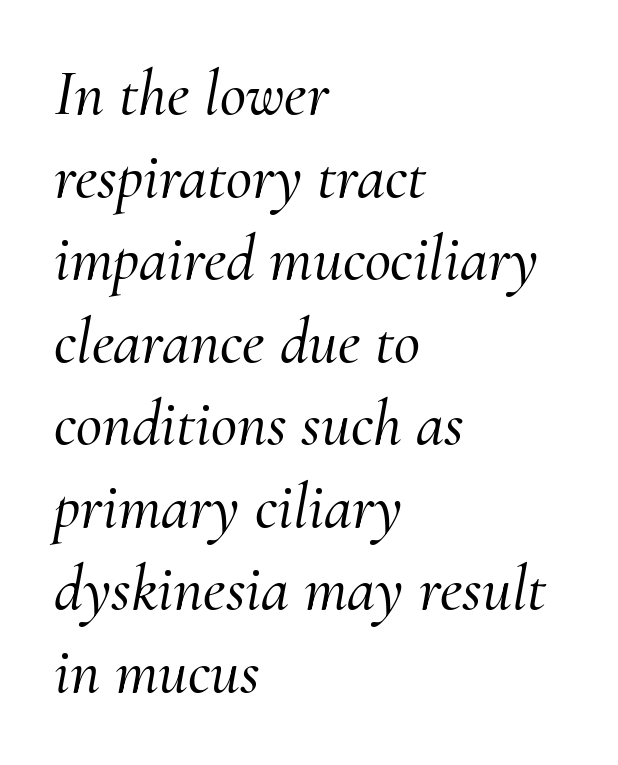
Q: Is the text italic (slanted)? A: Yes, it leans right by about 10 degrees.
Q: Is the typeface a serif or a sans-serif typeface? A: Serif.
Q: Is the text underlined? A: No.
Q: How is the paragraph aligned? A: Left-aligned.
Q: Is the spacing between letters normal or unusually wide? A: Normal.
Q: Is the spacing between lines tight, normal or loose? A: Normal.
Q: Width (condensed, normal, or wide)? A: Normal.
Q: Stroke contrast? A: Medium.
Q: x-height? A: Small.
Q: Monospaced? A: No.
